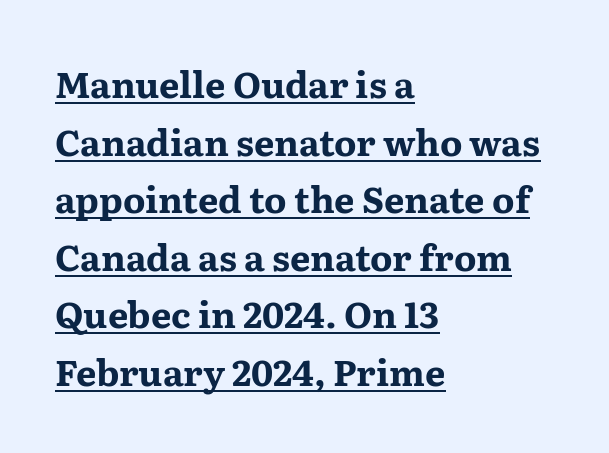
Q: Is the text bold? A: Yes.
Q: Is the text italic (slanted)? A: No, it is upright.
Q: Is the typeface a serif or a sans-serif typeface? A: Serif.
Q: Is the text underlined? A: Yes.
Q: How is the paragraph aligned? A: Left-aligned.
Q: Is the spacing between letters normal or unusually wide? A: Normal.
Q: Is the spacing between lines tight, normal or loose? A: Normal.
Q: Width (condensed, normal, or wide)? A: Wide.
Q: Stroke contrast? A: Medium.
Q: x-height? A: Medium.
Q: Monospaced? A: No.
